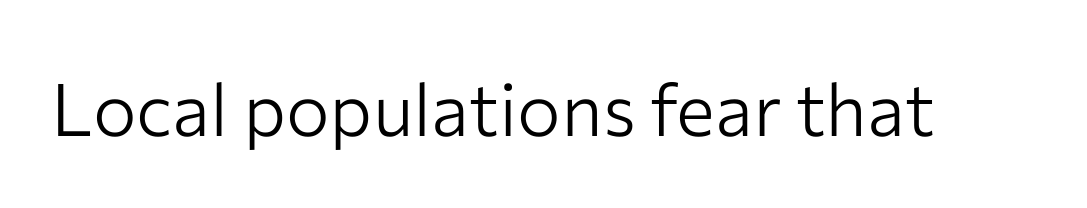
{"serif": "no", "italic": "no", "bold": "no", "weight": "light", "width": "normal", "stroke_contrast": "low", "x_height": "medium", "monospaced": "no", "underline": "no", "letter_spacing": "normal", "letter_spacing_em": 0.0, "glyph_px": 73}
